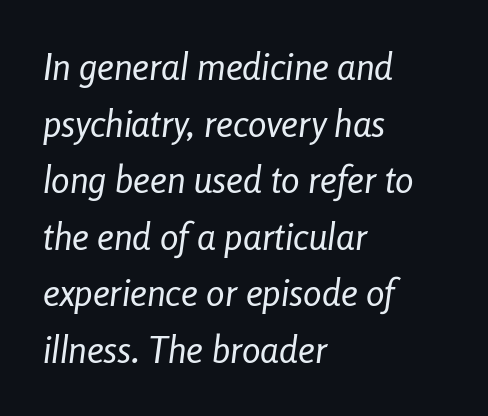
The image shows 37 px regular-weight, condensed type, italic (leaning right); set left-aligned, normal line spacing (1.53x), normal letter spacing, not underlined; low stroke contrast and a medium x-height.
